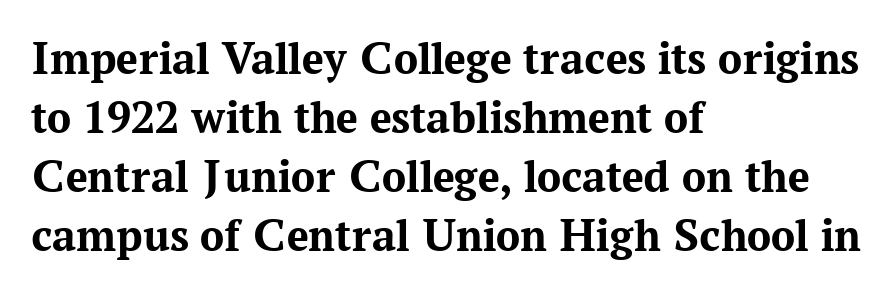
{"serif": "yes", "italic": "no", "bold": "yes", "weight": "bold", "width": "normal", "stroke_contrast": "medium", "x_height": "medium", "monospaced": "no", "underline": "no", "align": "left", "line_spacing_ratio": 1.23, "letter_spacing": "normal", "letter_spacing_em": 0.0, "glyph_px": 48}
